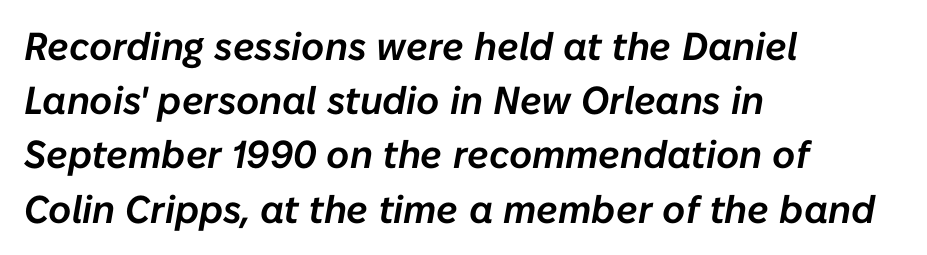
There is no visible air inserted between adjacent glyphs. Does the copy run flush right? No — it runs flush left. The axis of the letterforms is tilted away from vertical. The foot of each line stays bare and open. This block has exactly the height ordinary leading produces.
